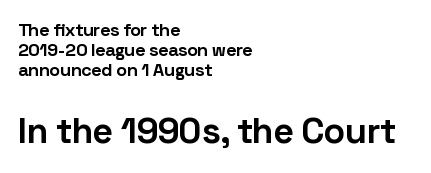
{"serif": "no", "italic": "no", "bold": "yes", "weight": "bold", "width": "normal", "stroke_contrast": "low", "x_height": "medium", "monospaced": "no", "underline": "no", "align": "left", "line_spacing": "tight", "line_spacing_ratio": 1.12, "letter_spacing": "normal", "letter_spacing_em": 0.0, "larger_block": "second", "size_ratio": 2.0, "glyph_px": 36}
